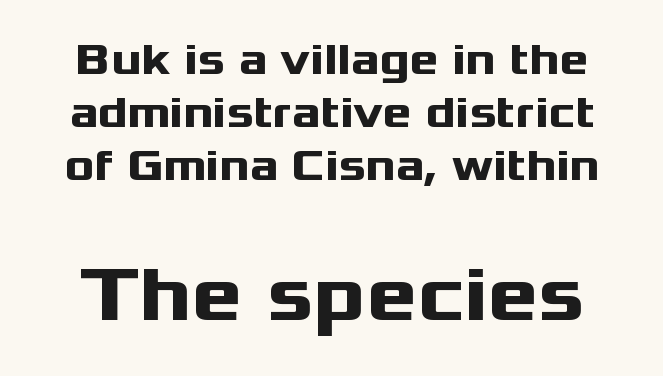
Descenders hang freely into open space. Note: smaller setting up top, larger setting below. Upright lettering throughout. A typesetter would call this proportional, since set widths differ per character. These lines carry a lot of weight — the face is fully bold. Spacing between characters is what you'd get straight out of the box.
